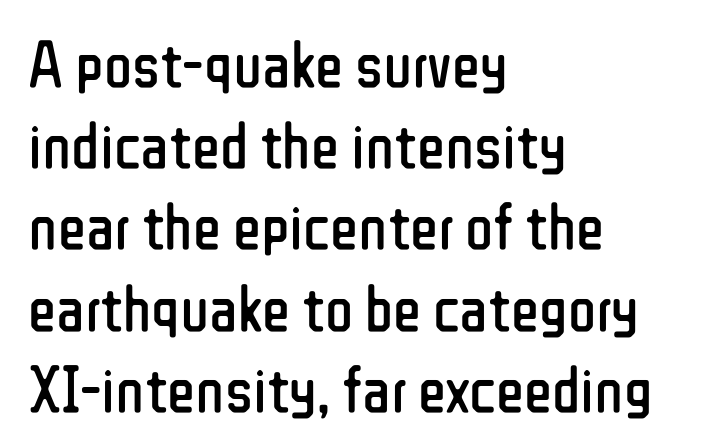
The type family on display is of the sans-serif kind. Every stem runs plumb, perpendicular to the baseline. Where is the straight margin? On the left. Proportional: the letters do not fall into vertical columns.
